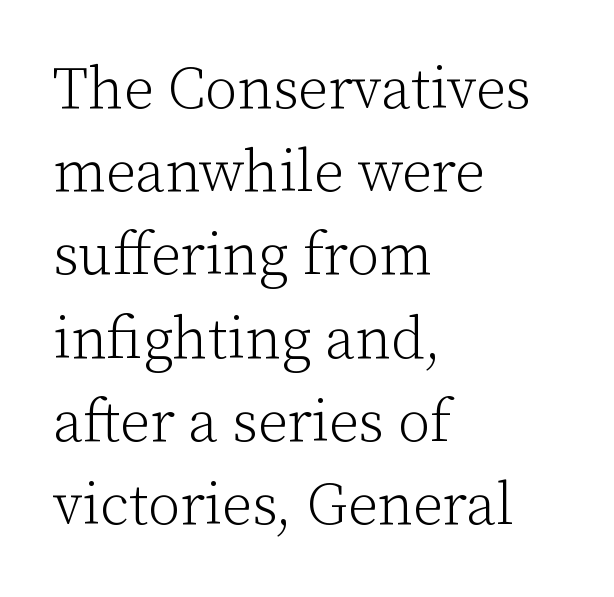
{"serif": "yes", "italic": "no", "bold": "no", "weight": "light", "width": "normal", "stroke_contrast": "low", "x_height": "medium", "monospaced": "no", "underline": "no", "align": "left", "line_spacing": "normal", "line_spacing_ratio": 1.41, "letter_spacing": "normal", "letter_spacing_em": 0.0, "glyph_px": 59}
